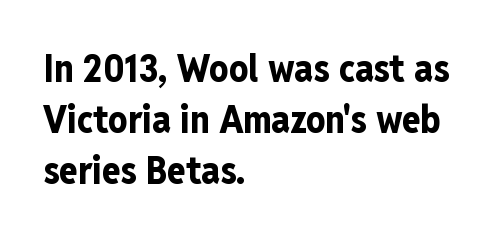
Q: Is the text bold? A: Yes.
Q: Is the text italic (slanted)? A: No, it is upright.
Q: Is the typeface a serif or a sans-serif typeface? A: Sans-serif.
Q: Is the text underlined? A: No.
Q: How is the paragraph aligned? A: Left-aligned.
Q: Is the spacing between letters normal or unusually wide? A: Normal.
Q: Is the spacing between lines tight, normal or loose? A: Normal.
Q: Width (condensed, normal, or wide)? A: Condensed.
Q: Stroke contrast? A: Low.
Q: x-height? A: Medium.
Q: Monospaced? A: No.
